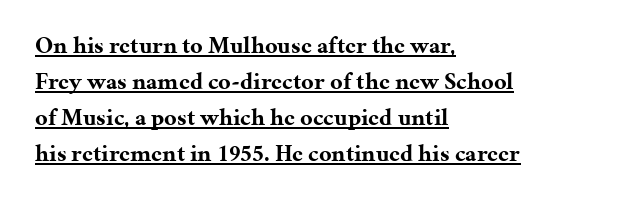
Rendered with straight, roman letterforms. In terms of letterspacing, this is plain default setting. The text block is weighted toward the left margin, trailing off unevenly rightward. Quick note: underline on. A dark, heavy texture on the line: the type is bold. The passage shown stacks its lines at a standard gap.
